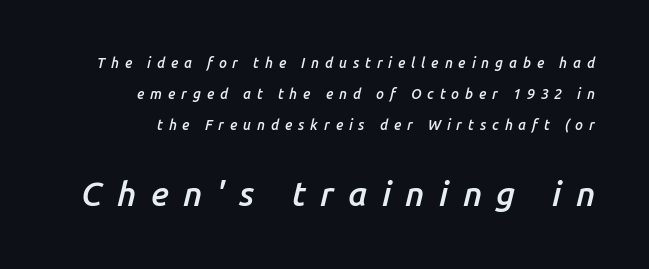
Q: Is the text bold? A: Semi-bold.
Q: Is the text italic (slanted)? A: Yes, it leans right by about 14 degrees.
Q: Is the text underlined? A: No.
Q: How is the paragraph aligned? A: Right-aligned.
Q: Is the spacing between letters normal or unusually wide? A: Unusually wide.
Q: Is the spacing between lines tight, normal or loose? A: Loose.
Q: Which block of text is set in a larger size, the first (top) or the second (bottom)? A: The second (bottom) one.
Q: Width (condensed, normal, or wide)? A: Normal.
Q: Stroke contrast? A: Low.
Q: x-height? A: Medium.
Q: Monospaced? A: No.
